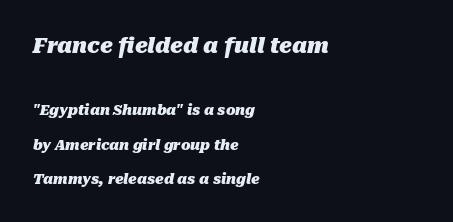
Q: Is the text bold? A: Yes.
Q: Is the text italic (slanted)? A: Yes, it leans right by about 10 degrees.
Q: Is the text underlined? A: No.
Q: How is the paragraph aligned? A: Left-aligned.
Q: Is the spacing between letters normal or unusually wide? A: Normal.
Q: Is the spacing between lines tight, normal or loose? A: Loose.
Q: Which block of text is set in a larger size, the first (top) or the second (bottom)? A: The first (top) one.
